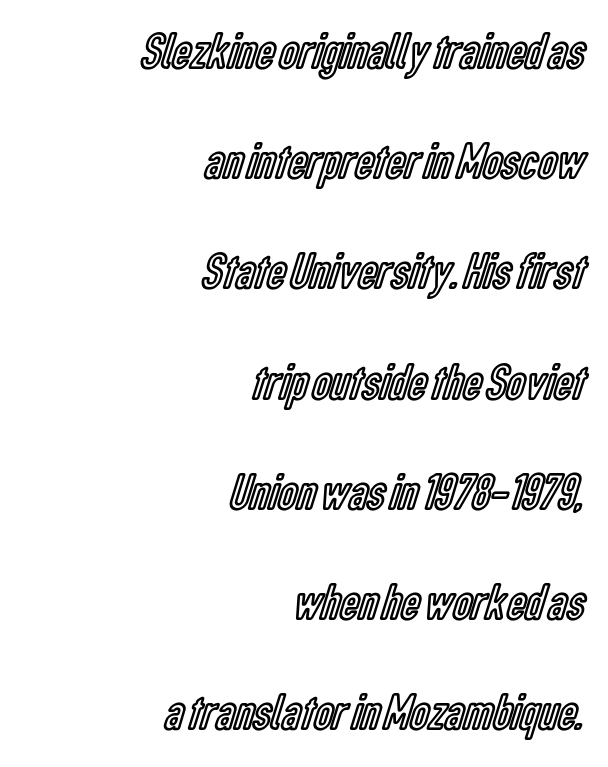
Q: Is the text italic (slanted)? A: Yes.
Q: Is the text underlined? A: No.
Q: How is the paragraph aligned? A: Right-aligned.
Q: Is the spacing between letters normal or unusually wide? A: Normal.
Q: Is the spacing between lines tight, normal or loose? A: Loose.
Q: Width (condensed, normal, or wide)? A: Condensed.
Q: x-height? A: Medium.
Q: Monospaced? A: No.
